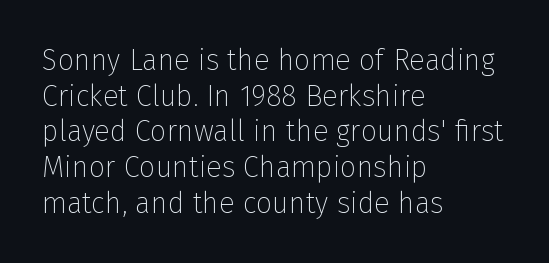
Q: Is the text bold? A: No.
Q: Is the text italic (slanted)? A: No, it is upright.
Q: Is the typeface a serif or a sans-serif typeface? A: Sans-serif.
Q: Is the text underlined? A: No.
Q: How is the paragraph aligned? A: Left-aligned.
Q: Is the spacing between letters normal or unusually wide? A: Normal.
Q: Width (condensed, normal, or wide)? A: Normal.
Q: Stroke contrast? A: Low.
Q: x-height? A: Medium.
Q: Monospaced? A: No.
